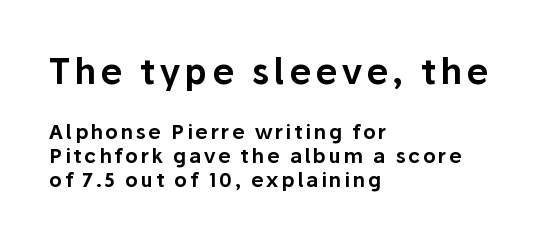
{"serif": "no", "italic": "no", "width": "normal", "stroke_contrast": "low", "x_height": "medium", "monospaced": "no", "underline": "no", "align": "left", "line_spacing_ratio": 1.2, "larger_block": "first", "size_ratio": 1.75, "glyph_px": 35}
